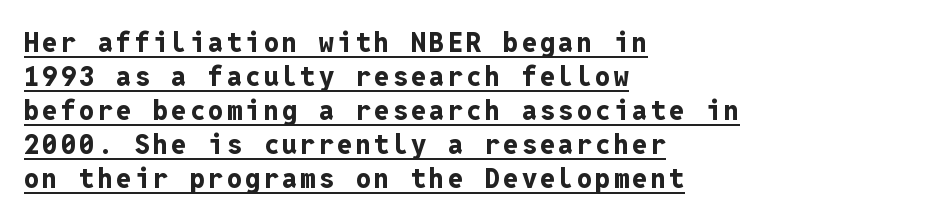
These lines were composed using upright roman letters. Honestly, the row spacing looks completely unremarkable. Every letter is thick-stroked: bold, no question. Decoration check: the copy is underlined. Short and long lines alike share a common starting point at left.
